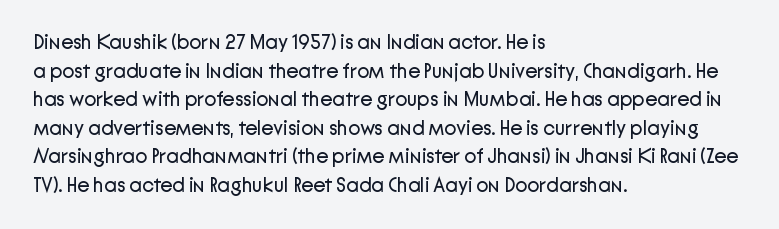
{"italic": "no", "bold": "no", "underline": "no", "align": "left", "line_spacing": "normal", "line_spacing_ratio": 1.43, "letter_spacing": "normal", "letter_spacing_em": 0.0, "glyph_px": 20}
